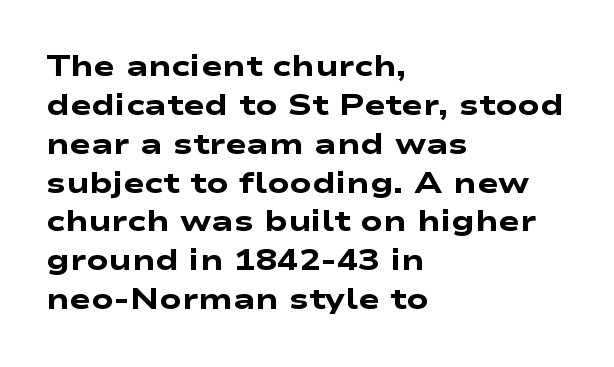
{"serif": "no", "bold": "yes", "weight": "heavy", "width": "wide", "stroke_contrast": "low", "x_height": "medium", "monospaced": "no", "underline": "no", "align": "left", "line_spacing": "normal", "line_spacing_ratio": 1.34, "letter_spacing": "normal", "letter_spacing_em": 0.0, "glyph_px": 29}
